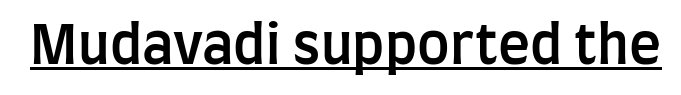
{"serif": "no", "italic": "no", "bold": "semi", "weight": "semibold", "width": "condensed", "stroke_contrast": "low", "x_height": "large", "monospaced": "no", "underline": "yes", "letter_spacing": "normal", "letter_spacing_em": 0.0, "glyph_px": 54}
